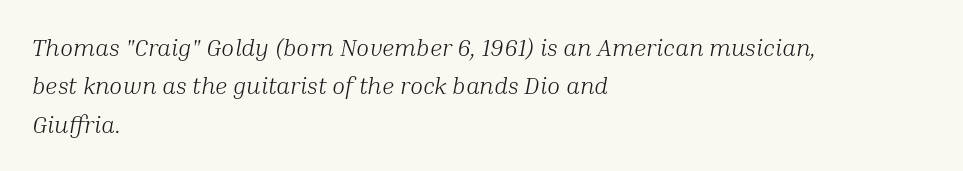
{"italic": "yes", "lean": "right", "slant_degrees": 10, "bold": "no", "underline": "no", "align": "left", "line_spacing": "normal", "line_spacing_ratio": 1.6, "letter_spacing": "normal", "letter_spacing_em": 0.0, "glyph_px": 24}
